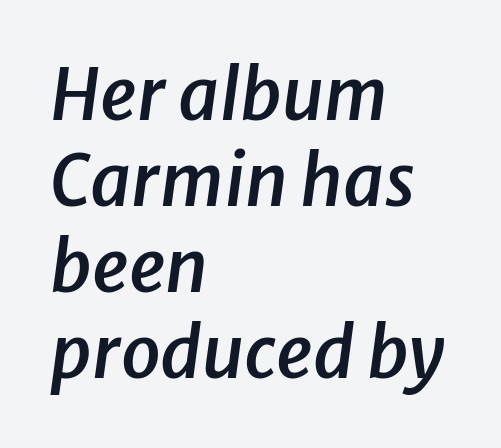
Q: Is the text bold? A: Semi-bold.
Q: Is the text italic (slanted)? A: Yes, it leans right by about 8 degrees.
Q: Is the text underlined? A: No.
Q: How is the paragraph aligned? A: Left-aligned.
Q: Is the spacing between letters normal or unusually wide? A: Normal.
Q: Width (condensed, normal, or wide)? A: Normal.
Q: Stroke contrast? A: Low.
Q: x-height? A: Medium.
Q: Monospaced? A: No.
